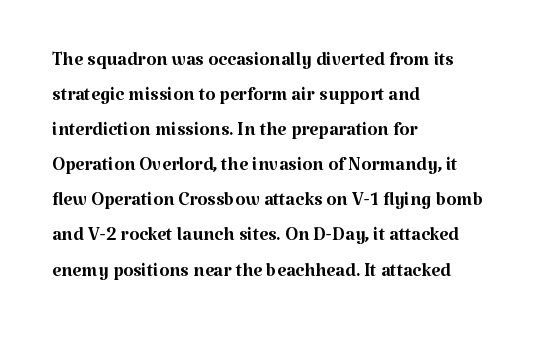
Q: Is the text bold? A: No.
Q: Is the text italic (slanted)? A: No, it is upright.
Q: Is the text underlined? A: No.
Q: How is the paragraph aligned? A: Left-aligned.
Q: Is the spacing between letters normal or unusually wide? A: Normal.
Q: Is the spacing between lines tight, normal or loose? A: Normal.
